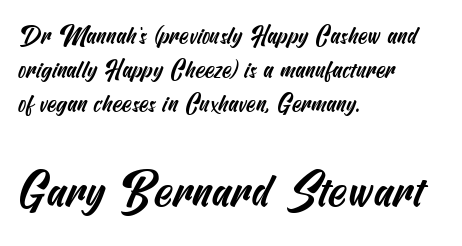
The image shows 47 px condensed sans-serif type; set left-aligned, normal line spacing (1.42x), normal letter spacing, not underlined; the second (bottom) block is 1.96x larger; medium stroke contrast and a small x-height.
